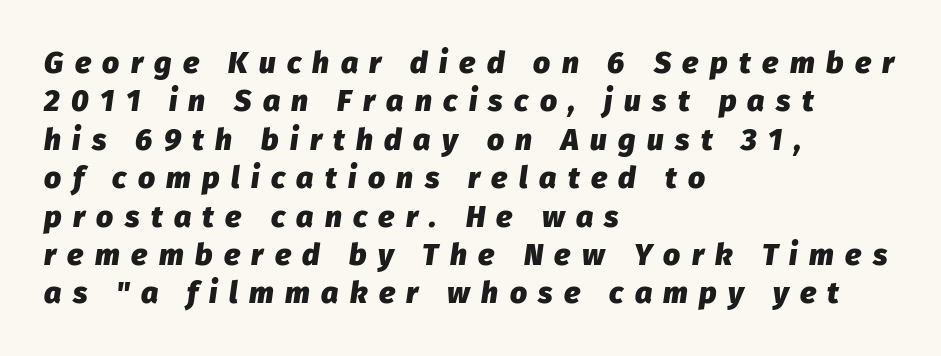
{"italic": "yes", "lean": "right", "slant_degrees": 8, "bold": "yes", "weight": "heavy", "width": "normal", "stroke_contrast": "low", "x_height": "medium", "monospaced": "no", "underline": "no", "align": "left", "line_spacing": "normal", "line_spacing_ratio": 1.28, "letter_spacing": "wide", "letter_spacing_em": 0.38, "glyph_px": 30}
